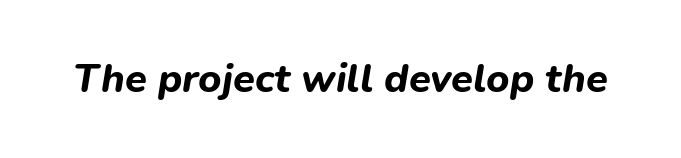
Observe the ordinary spacing: letters are neighbours, not strangers. This is heavy type, rendered in bold. A clean baseline with only descenders dipping below it. Slanted lettering throughout. Varying glyph widths throughout — classic text-font behaviour.
